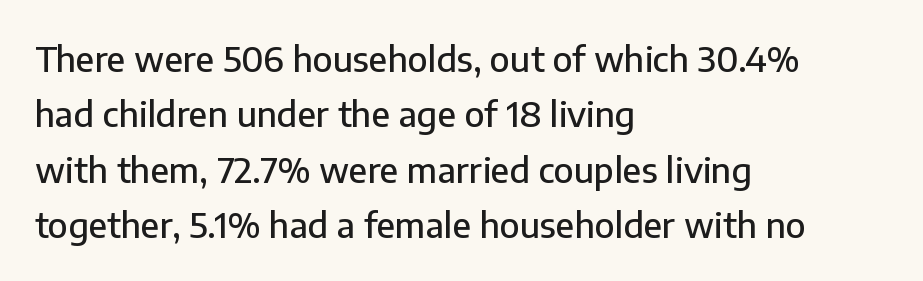
{"serif": "no", "italic": "no", "width": "normal", "stroke_contrast": "low", "x_height": "medium", "monospaced": "no", "underline": "no", "align": "left", "line_spacing": "normal", "line_spacing_ratio": 1.58, "letter_spacing": "normal", "letter_spacing_em": 0.0, "glyph_px": 35}
